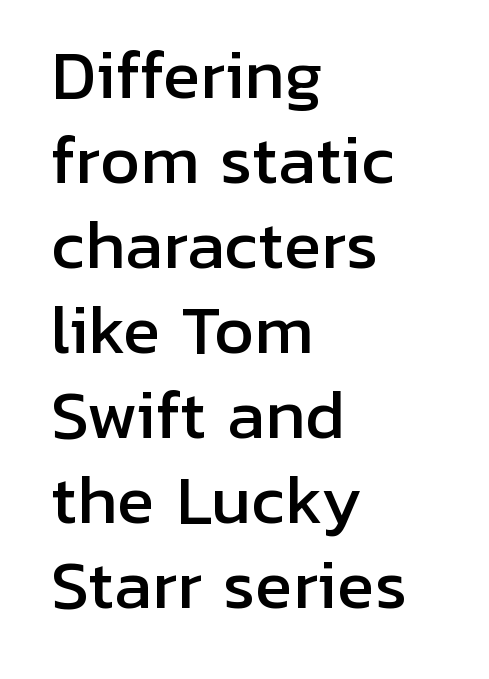
The image shows 63 px sans-serif type, upright; set left-aligned, normal line spacing (1.35x), normal letter spacing, not underlined; low stroke contrast and a medium x-height.
